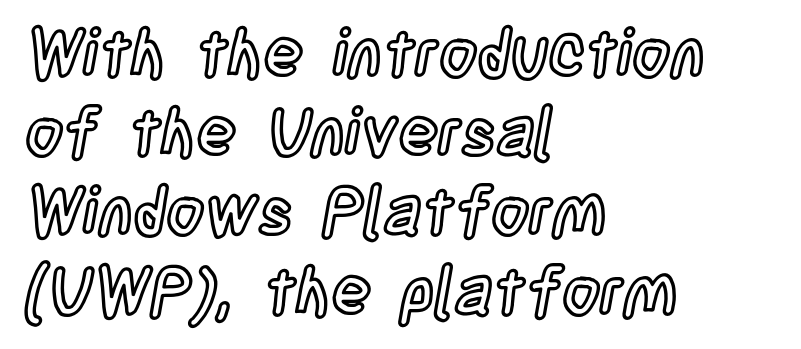
Q: Is the text italic (slanted)? A: Yes.
Q: Is the text underlined? A: No.
Q: How is the paragraph aligned? A: Left-aligned.
Q: Is the spacing between letters normal or unusually wide? A: Normal.
Q: Width (condensed, normal, or wide)? A: Condensed.
Q: x-height? A: Large.
Q: Monospaced? A: No.
